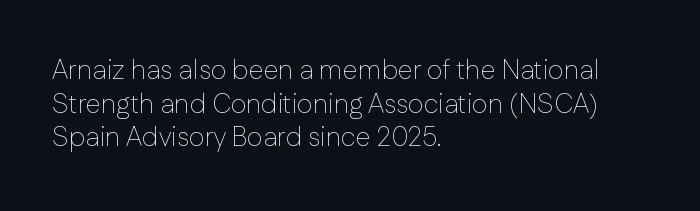
{"italic": "no", "bold": "no", "underline": "no", "align": "left", "line_spacing": "normal", "line_spacing_ratio": 1.25, "letter_spacing": "normal", "letter_spacing_em": 0.0, "glyph_px": 27}
